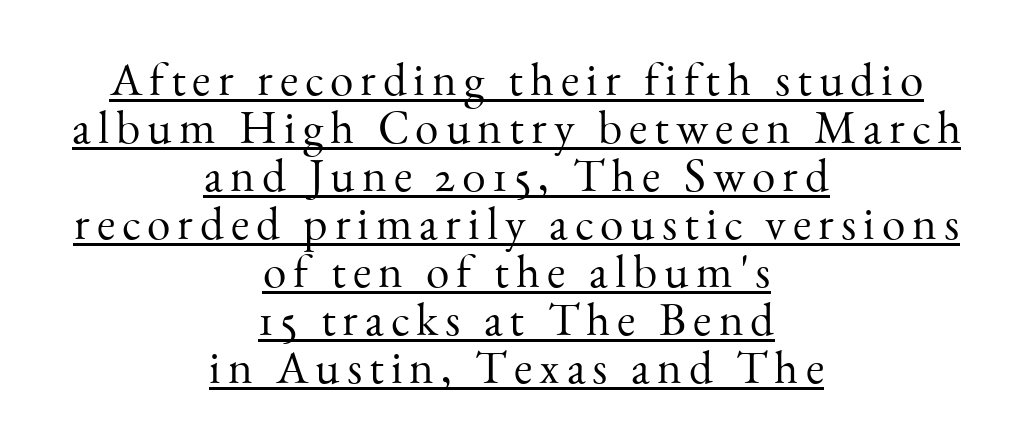
{"serif": "yes", "italic": "no", "bold": "no", "weight": "light", "width": "normal", "stroke_contrast": "medium", "x_height": "small", "monospaced": "no", "underline": "yes", "align": "center", "line_spacing": "tight", "line_spacing_ratio": 1.02, "glyph_px": 47}
